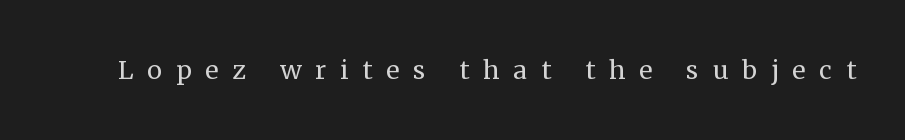
Q: Is the text bold? A: No.
Q: Is the text italic (slanted)? A: No, it is upright.
Q: Is the typeface a serif or a sans-serif typeface? A: Serif.
Q: Is the text underlined? A: No.
Q: Is the spacing between letters normal or unusually wide? A: Unusually wide.
Q: Width (condensed, normal, or wide)? A: Normal.
Q: Stroke contrast? A: Medium.
Q: x-height? A: Medium.
Q: Monospaced? A: No.
